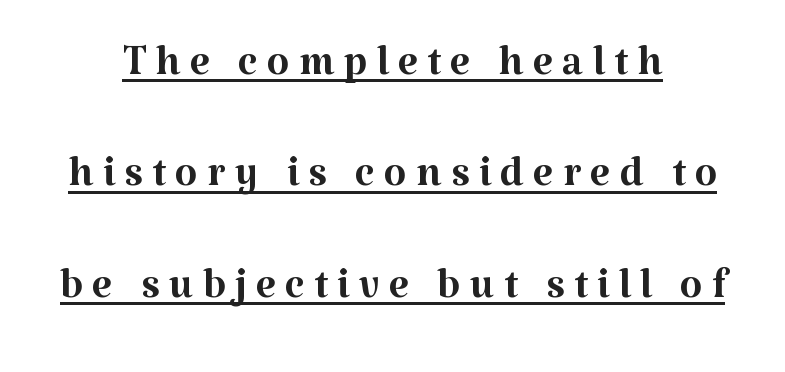
{"serif": "yes", "italic": "no", "bold": "no", "weight": "regular", "width": "normal", "stroke_contrast": "medium", "x_height": "medium", "monospaced": "no", "underline": "yes", "align": "center", "line_spacing": "loose", "line_spacing_ratio": 1.92, "glyph_px": 58}
